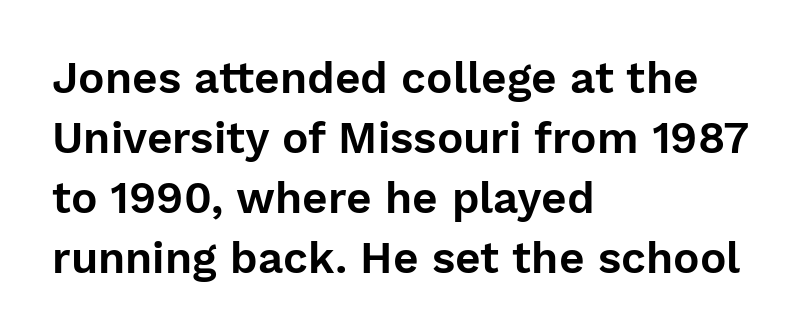
{"serif": "no", "italic": "no", "width": "normal", "stroke_contrast": "low", "x_height": "medium", "monospaced": "no", "underline": "no", "align": "left", "line_spacing": "normal", "line_spacing_ratio": 1.36, "letter_spacing": "normal", "letter_spacing_em": 0.0, "glyph_px": 44}
